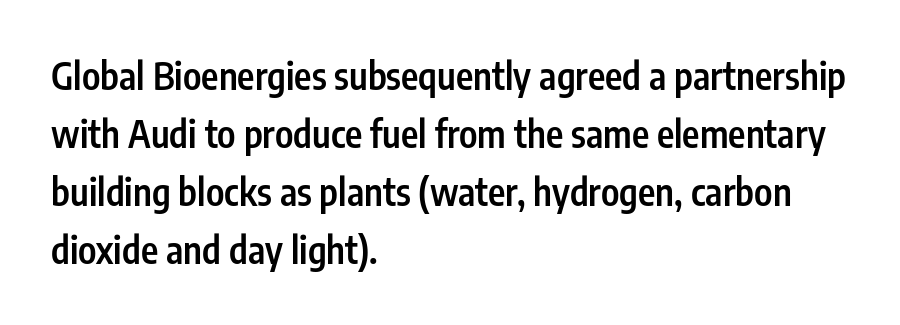
A typesetter would mark this as roman, not italic. Underline: absent. Between one letter and the next there's only the usual sliver of space. Stems and bowls a touch heavier than normal — semibold. A typesetter would call this leading conventional body-copy spacing. A student would call this left alignment; a typographer would say flush left, rag right.
